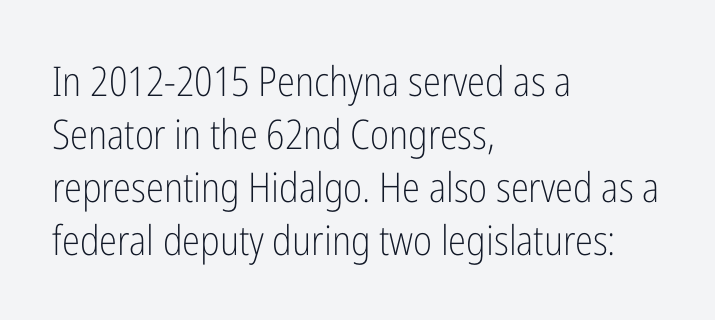
No word sits above an underline. Whoever set this chose a conventional vertical rhythm. The weight tops out at a normal text grade. Note the varied advance widths — an 'i' is clearly narrower than an 'm'. Which margin do the lines hug? The left one — the right edge is uneven.
